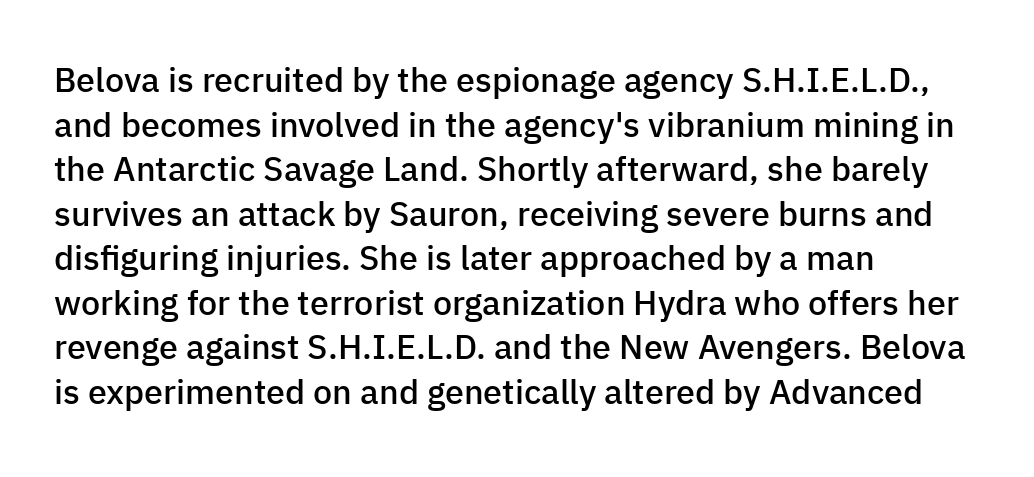
{"serif": "no", "italic": "no", "bold": "semi", "weight": "semibold", "width": "normal", "stroke_contrast": "low", "x_height": "medium", "monospaced": "no", "underline": "no", "align": "left", "line_spacing": "normal", "line_spacing_ratio": 1.31, "letter_spacing": "normal", "letter_spacing_em": 0.0, "glyph_px": 34}
